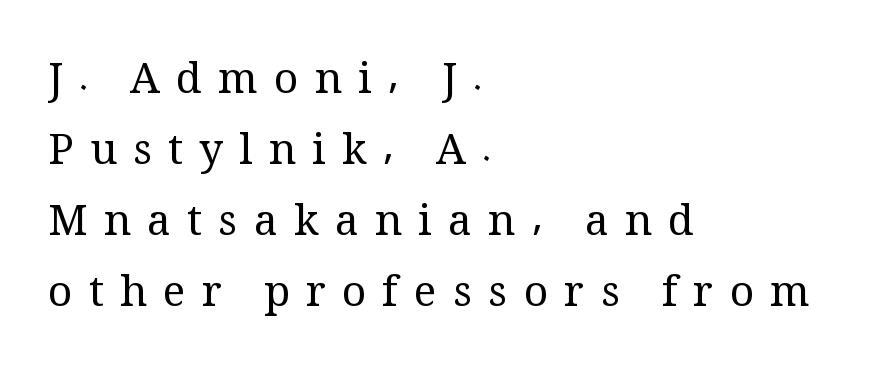
{"serif": "yes", "italic": "no", "bold": "no", "weight": "regular", "width": "normal", "stroke_contrast": "medium", "x_height": "medium", "monospaced": "no", "underline": "no", "align": "left", "line_spacing": "normal", "line_spacing_ratio": 1.69, "letter_spacing": "wide", "letter_spacing_em": 0.39, "glyph_px": 42}
